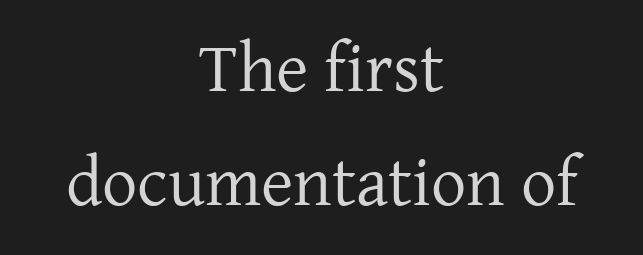
Q: Is the text bold? A: No.
Q: Is the text italic (slanted)? A: No, it is upright.
Q: Is the typeface a serif or a sans-serif typeface? A: Serif.
Q: Is the text underlined? A: No.
Q: How is the paragraph aligned? A: Centered.
Q: Is the spacing between letters normal or unusually wide? A: Normal.
Q: Is the spacing between lines tight, normal or loose? A: Normal.
Q: Width (condensed, normal, or wide)? A: Normal.
Q: Stroke contrast? A: Low.
Q: x-height? A: Medium.
Q: Monospaced? A: No.
